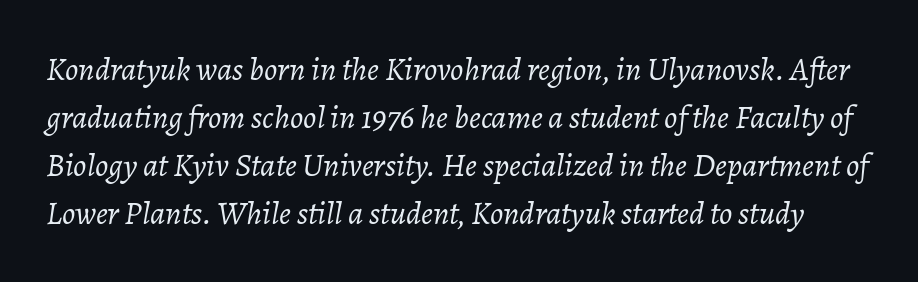
Q: Is the text bold? A: No.
Q: Is the text italic (slanted)? A: Yes, it leans right by about 7 degrees.
Q: Is the text underlined? A: No.
Q: Is the spacing between letters normal or unusually wide? A: Normal.
Q: Is the spacing between lines tight, normal or loose? A: Normal.
Q: Width (condensed, normal, or wide)? A: Normal.
Q: Stroke contrast? A: Low.
Q: x-height? A: Medium.
Q: Monospaced? A: No.
